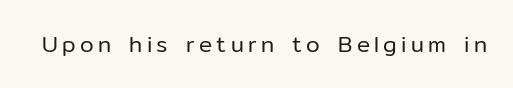
The strokes are not fattened; the text isn't bold. What stands out about the letter spacing? Its width — letters are far apart. Posture: straight, roman, zero tilt. Type without underlining.
